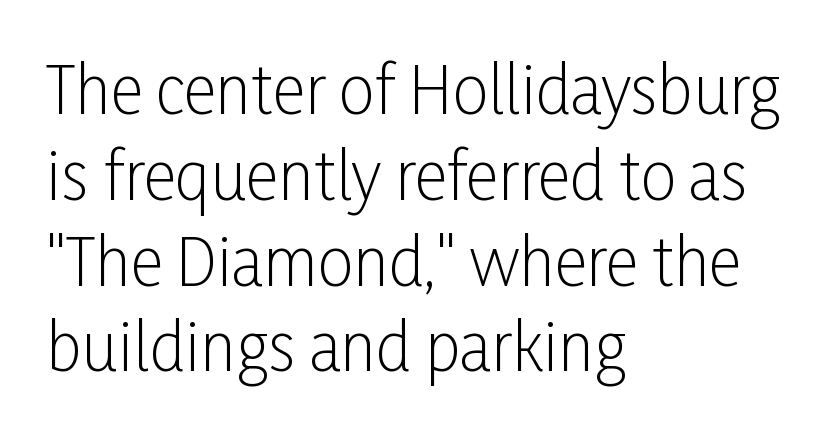
The image shows 64 px light, condensed sans-serif type, upright; set left-aligned, normal line spacing (1.34x), normal letter spacing, not underlined; low stroke contrast and a medium x-height.
